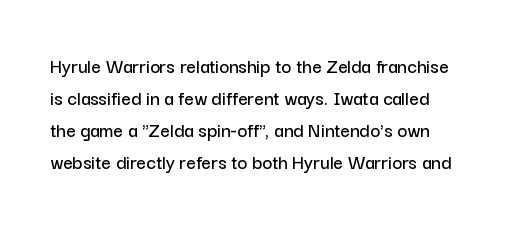
Q: Is the text italic (slanted)? A: No, it is upright.
Q: Is the text underlined? A: No.
Q: Is the spacing between letters normal or unusually wide? A: Normal.
Q: Is the spacing between lines tight, normal or loose? A: Normal.
